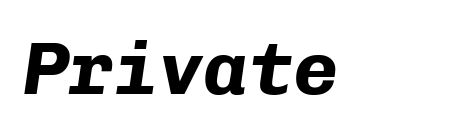
Q: Is the text bold? A: Yes.
Q: Is the text italic (slanted)? A: Yes, it leans right by about 8 degrees.
Q: Is the text underlined? A: No.
Q: Is the spacing between letters normal or unusually wide? A: Normal.
Q: Width (condensed, normal, or wide)? A: Normal.
Q: Stroke contrast? A: Low.
Q: x-height? A: Medium.
Q: Monospaced? A: Yes.
